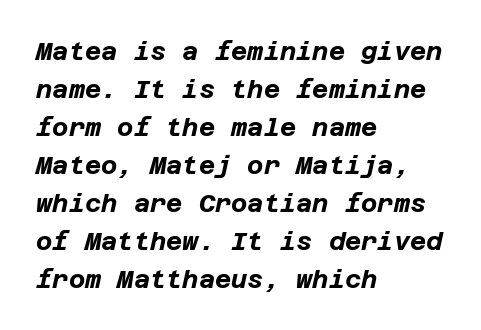
What stands out about the letter spacing? Nothing — it is the standard amount. The block of text has a typical density, with ordinary space between rows. Caption: bold face, heavy strokes. The specimen omits any rule beneath the text block's lines. Line starts are locked; line ends wander. Yep, that's italic — everything's leaning.
